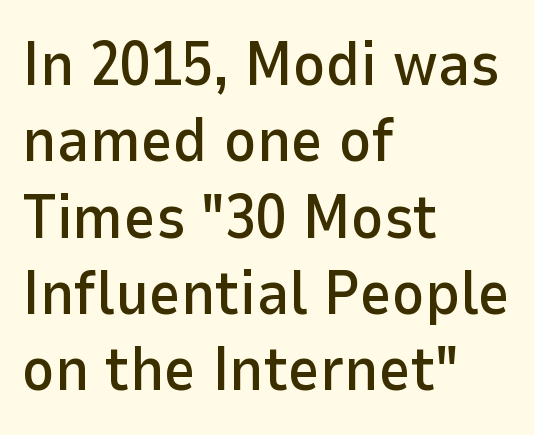
The image shows 62 px sans-serif type, upright; set left-aligned, line spacing 1.23x, normal letter spacing, not underlined; low stroke contrast and a medium x-height.
